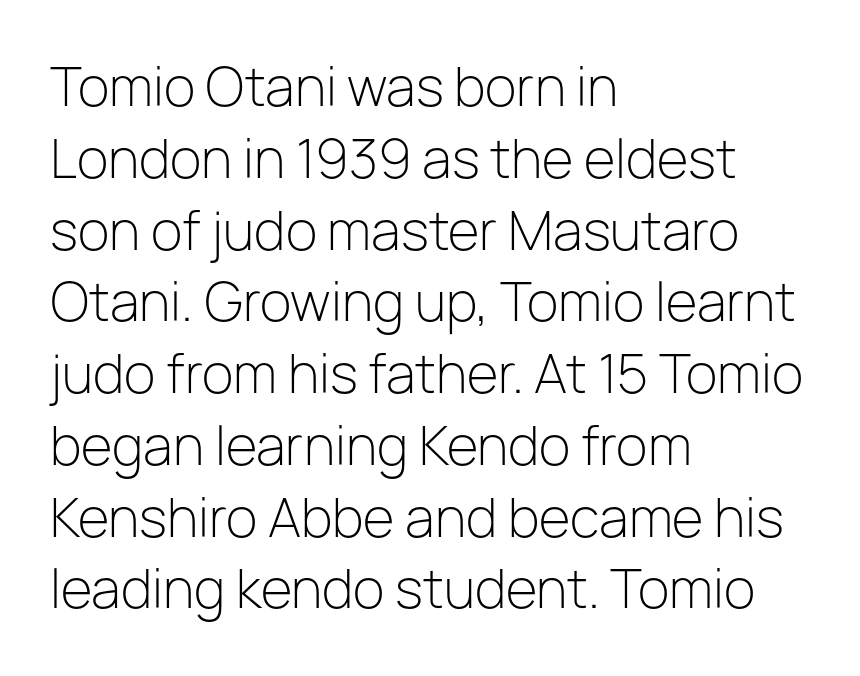
Q: Is the text bold? A: No.
Q: Is the text italic (slanted)? A: No, it is upright.
Q: Is the typeface a serif or a sans-serif typeface? A: Sans-serif.
Q: Is the text underlined? A: No.
Q: How is the paragraph aligned? A: Left-aligned.
Q: Is the spacing between letters normal or unusually wide? A: Normal.
Q: Is the spacing between lines tight, normal or loose? A: Normal.
Q: Width (condensed, normal, or wide)? A: Normal.
Q: Stroke contrast? A: Low.
Q: x-height? A: Medium.
Q: Monospaced? A: No.
